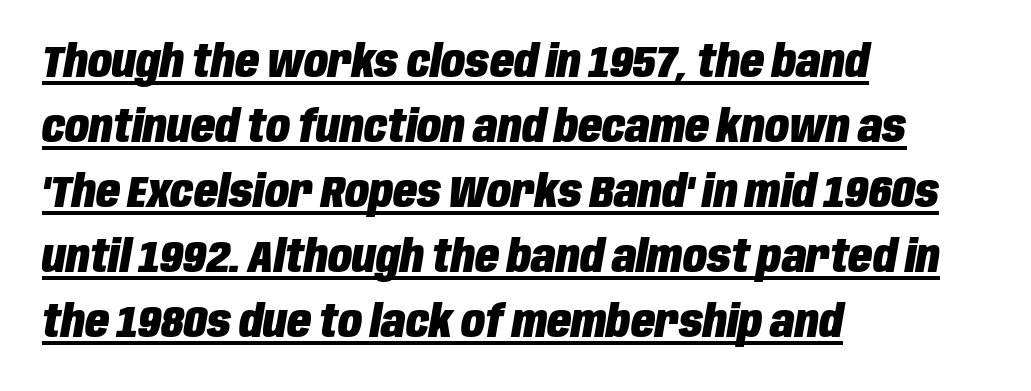
{"italic": "yes", "lean": "right", "slant_degrees": 10, "bold": "yes", "weight": "heavy", "width": "condensed", "stroke_contrast": "low", "x_height": "large", "monospaced": "no", "underline": "yes", "align": "left", "line_spacing": "normal", "line_spacing_ratio": 1.48, "letter_spacing": "normal", "letter_spacing_em": 0.0, "glyph_px": 44}
